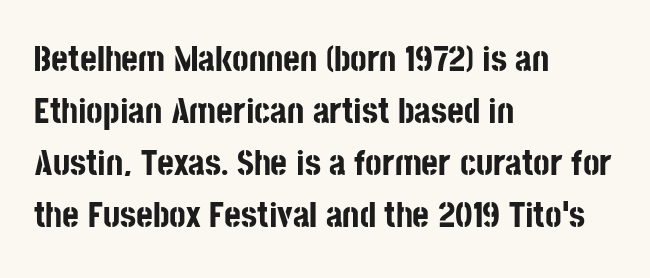
Q: Is the text bold? A: Yes.
Q: Is the text italic (slanted)? A: No, it is upright.
Q: Is the typeface a serif or a sans-serif typeface? A: Sans-serif.
Q: Is the text underlined? A: No.
Q: How is the paragraph aligned? A: Left-aligned.
Q: Is the spacing between letters normal or unusually wide? A: Normal.
Q: Is the spacing between lines tight, normal or loose? A: Normal.
Q: Width (condensed, normal, or wide)? A: Condensed.
Q: Stroke contrast? A: Low.
Q: x-height? A: Large.
Q: Monospaced? A: No.
